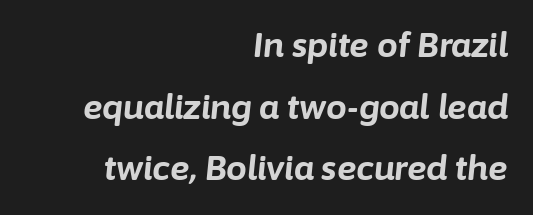
The image shows 33 px bold type, italic (leaning right); set right-aligned, line spacing 1.87x, normal letter spacing, not underlined; low stroke contrast and a medium x-height.
